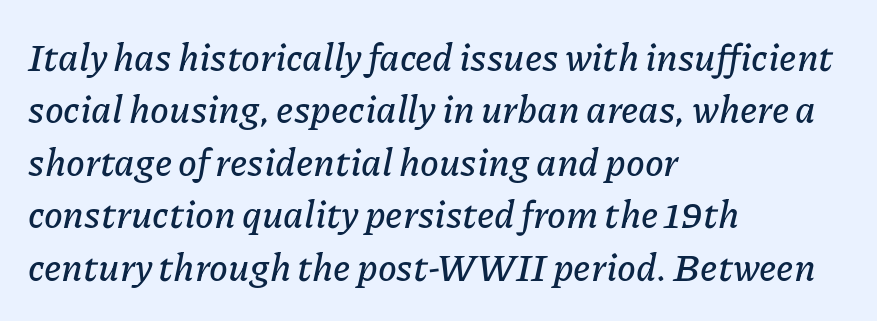
Q: Is the text italic (slanted)? A: Yes, it leans right by about 11 degrees.
Q: Is the text underlined? A: No.
Q: How is the paragraph aligned? A: Left-aligned.
Q: Is the spacing between letters normal or unusually wide? A: Normal.
Q: Is the spacing between lines tight, normal or loose? A: Normal.
Q: Width (condensed, normal, or wide)? A: Normal.
Q: Stroke contrast? A: Low.
Q: x-height? A: Medium.
Q: Monospaced? A: No.
